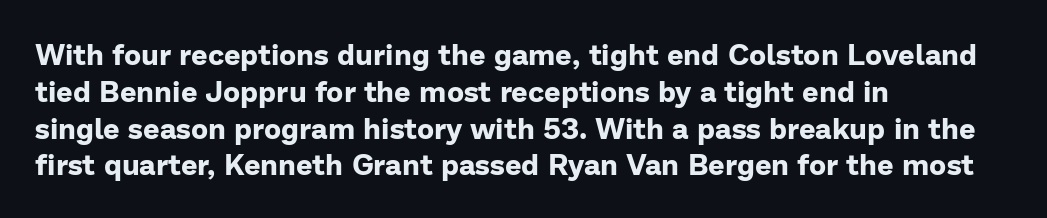
Q: Is the text bold? A: Yes.
Q: Is the text italic (slanted)? A: No, it is upright.
Q: Is the typeface a serif or a sans-serif typeface? A: Sans-serif.
Q: Is the text underlined? A: No.
Q: How is the paragraph aligned? A: Left-aligned.
Q: Is the spacing between letters normal or unusually wide? A: Normal.
Q: Is the spacing between lines tight, normal or loose? A: Normal.
Q: Width (condensed, normal, or wide)? A: Normal.
Q: Stroke contrast? A: Low.
Q: x-height? A: Medium.
Q: Monospaced? A: No.
